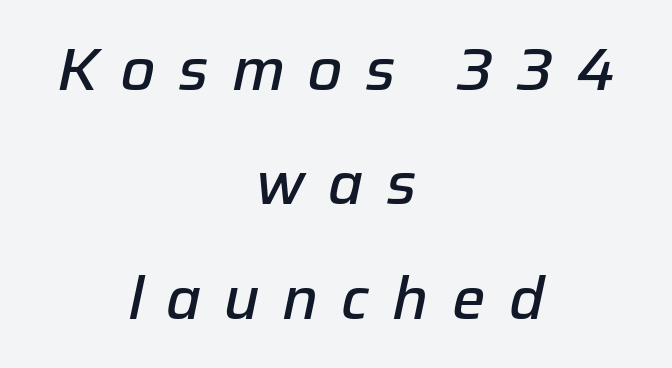
The compositor balanced each line on the midline. Is this a fixed-width face? No — the glyphs have proportional, varying widths. In terms of leading, this rendering errs on the spacious side. Slant detected: the letters are inclined. Beneath every word, the page is bare. Students, this is semibold: more ink than regular, less than bold.
